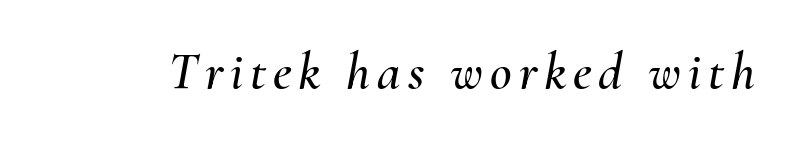
The image shows 53 px text type, italic (leaning right); set not underlined; medium stroke contrast and a small x-height.
